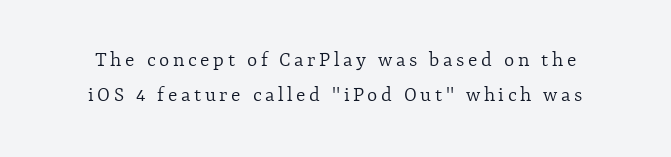
Q: Is the text bold? A: No.
Q: Is the text italic (slanted)? A: No, it is upright.
Q: Is the text underlined? A: No.
Q: Is the spacing between lines tight, normal or loose? A: Normal.
